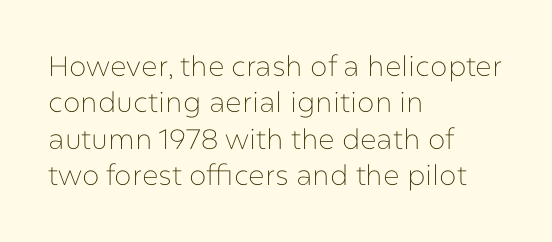
{"serif": "no", "italic": "no", "bold": "no", "weight": "thin", "width": "normal", "stroke_contrast": "low", "x_height": "medium", "monospaced": "no", "underline": "no", "align": "left", "line_spacing": "normal", "line_spacing_ratio": 1.3, "letter_spacing": "normal", "letter_spacing_em": 0.0, "glyph_px": 28}
